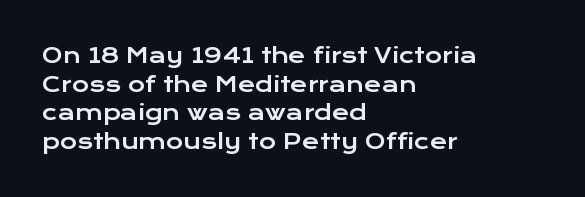
The rendering keeps characters at their native spacing. Does the lettering tilt? It doesn't — this is upright. Descender tails drop into unmarked territory. The lines sit at an ordinary, default distance from one another. One-word summary of the alignment: left.
